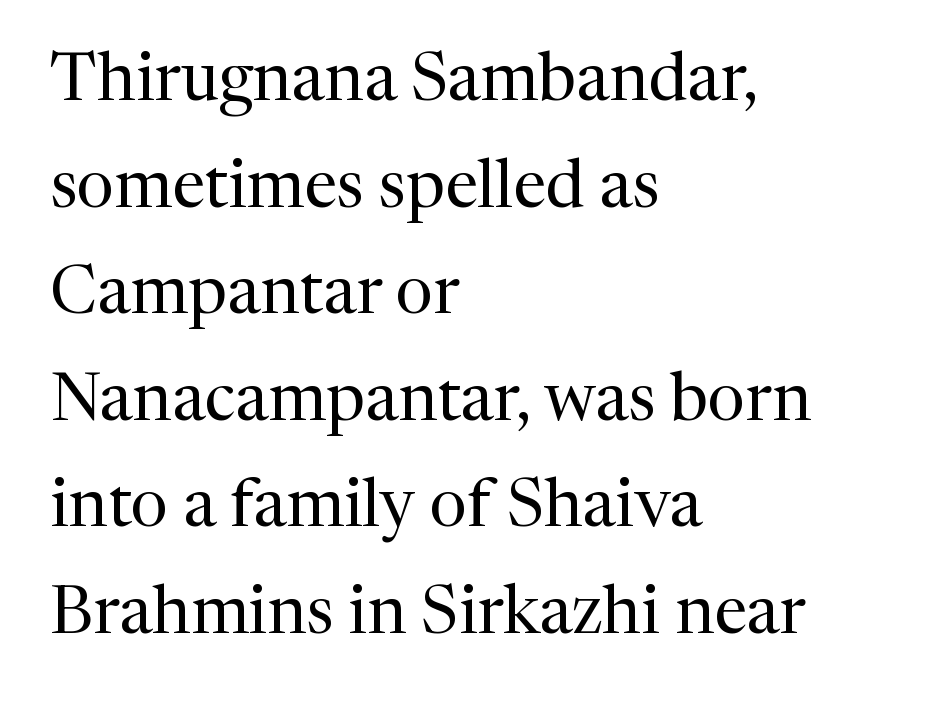
Q: Is the text bold? A: No.
Q: Is the text italic (slanted)? A: No, it is upright.
Q: Is the typeface a serif or a sans-serif typeface? A: Serif.
Q: Is the text underlined? A: No.
Q: How is the paragraph aligned? A: Left-aligned.
Q: Is the spacing between letters normal or unusually wide? A: Normal.
Q: Is the spacing between lines tight, normal or loose? A: Normal.
Q: Width (condensed, normal, or wide)? A: Normal.
Q: Stroke contrast? A: Medium.
Q: x-height? A: Medium.
Q: Monospaced? A: No.
